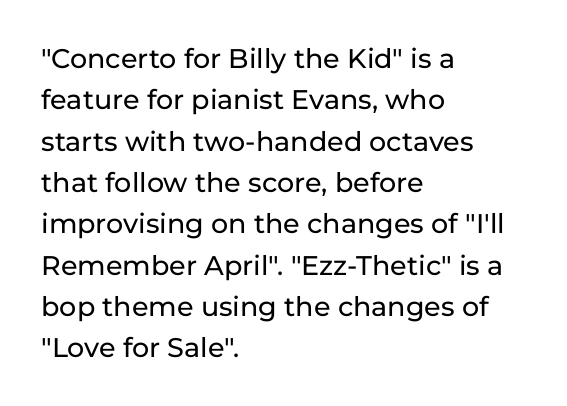
Successive baselines arrive at the customary interval. Short and long lines alike share a common starting point at left. Italic: no, the glyphs are upright roman. Short note: letters normally spaced. Quick note: underline off.
